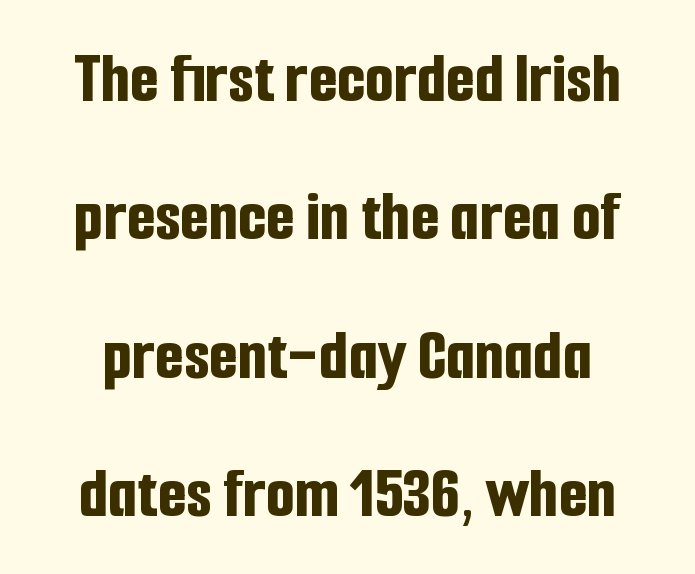
Q: Is the text bold? A: Yes.
Q: Is the text italic (slanted)? A: No, it is upright.
Q: Is the typeface a serif or a sans-serif typeface? A: Sans-serif.
Q: Is the text underlined? A: No.
Q: Is the spacing between letters normal or unusually wide? A: Normal.
Q: Width (condensed, normal, or wide)? A: Condensed.
Q: Stroke contrast? A: Low.
Q: x-height? A: Medium.
Q: Monospaced? A: No.
